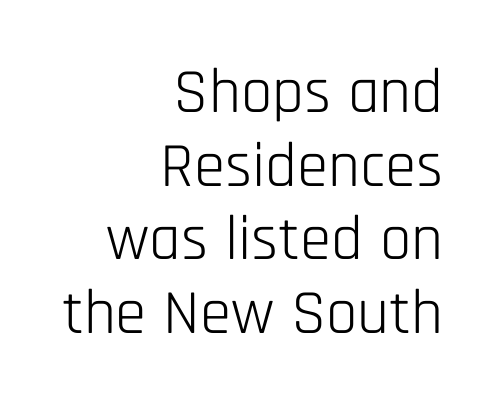
No italicization has been applied; the sample stays upright. Short note: letters normally spaced. A bare baseline throughout the passage. Think of a printed novel: that variable character pitch is what you see here. Bold? No — there's no thickening of the strokes.
